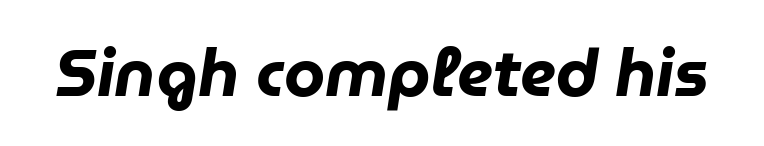
The image shows 66 px heavy type, italic (leaning right); set normal letter spacing, not underlined; low stroke contrast and a medium x-height.
